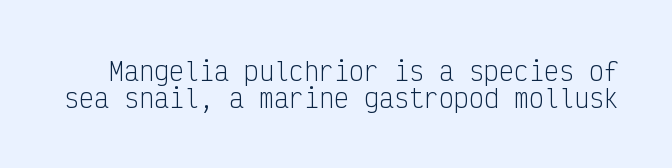
Style check: upright. The passage shown is not underscored anywhere. The vertical gap from one line to the next is small. The letters look calm and open, with moderate or lighter stems.
